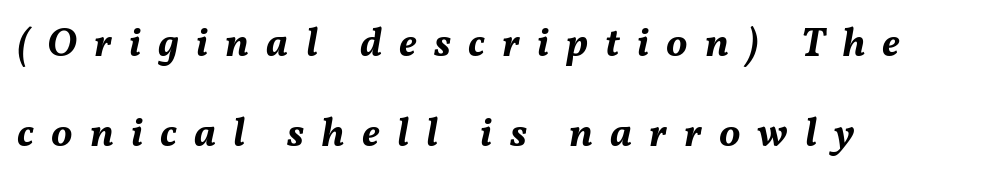
Notice how the passage keeps a crisp vertical edge on the left only. Weight: bold. Descender tails drop into unmarked territory. Successive baselines arrive slowly, with a big drop between each. This sample has the flowing, uneven cadence of proportional lettering.
